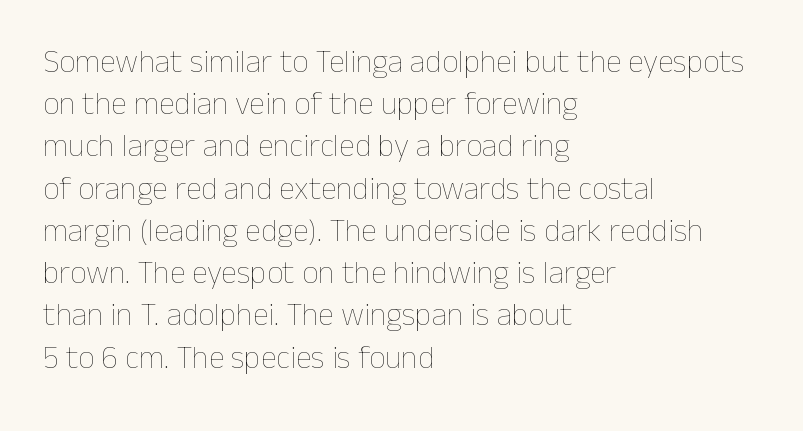
Q: Is the text bold? A: No.
Q: Is the text italic (slanted)? A: No, it is upright.
Q: Is the text underlined? A: No.
Q: How is the paragraph aligned? A: Left-aligned.
Q: Is the spacing between letters normal or unusually wide? A: Normal.
Q: Is the spacing between lines tight, normal or loose? A: Normal.
Q: Width (condensed, normal, or wide)? A: Normal.
Q: Stroke contrast? A: Low.
Q: x-height? A: Medium.
Q: Monospaced? A: No.
